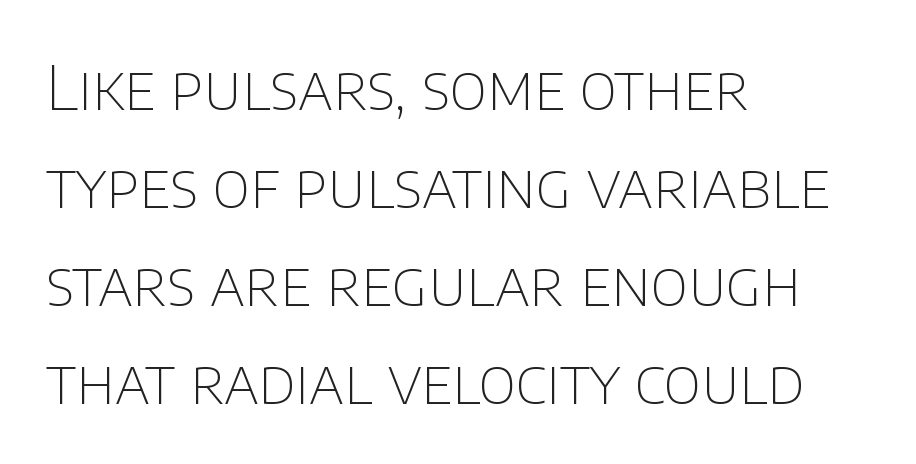
{"serif": "no", "italic": "no", "bold": "no", "weight": "thin", "width": "normal", "stroke_contrast": "low", "x_height": "large", "monospaced": "no", "underline": "no", "align": "left", "line_spacing": "normal", "line_spacing_ratio": 1.58, "letter_spacing": "normal", "letter_spacing_em": 0.0, "glyph_px": 62}
